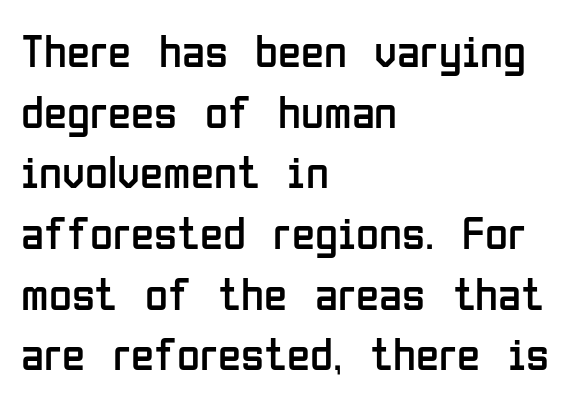
{"serif": "no", "italic": "no", "bold": "no", "weight": "regular", "width": "condensed", "stroke_contrast": "low", "x_height": "medium", "monospaced": "no", "underline": "no", "align": "left", "line_spacing": "normal", "line_spacing_ratio": 1.29, "letter_spacing": "normal", "letter_spacing_em": 0.0, "glyph_px": 47}
